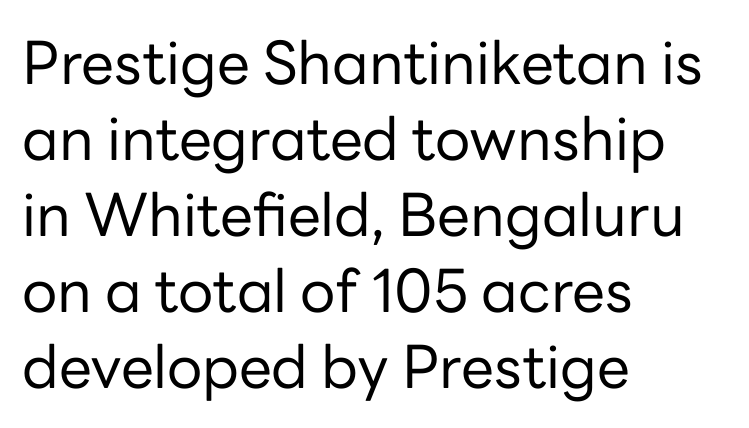
{"serif": "no", "italic": "no", "bold": "no", "weight": "regular", "width": "normal", "stroke_contrast": "low", "x_height": "medium", "monospaced": "no", "underline": "no", "align": "left", "line_spacing": "normal", "line_spacing_ratio": 1.29, "letter_spacing": "normal", "letter_spacing_em": 0.0, "glyph_px": 59}
